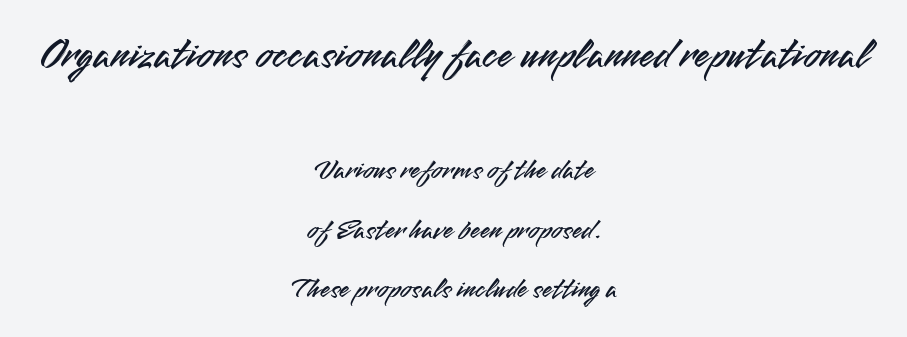
Q: Is the text italic (slanted)? A: Yes.
Q: Is the typeface a serif or a sans-serif typeface? A: Sans-serif.
Q: Is the text underlined? A: No.
Q: How is the paragraph aligned? A: Centered.
Q: Is the spacing between letters normal or unusually wide? A: Normal.
Q: Is the spacing between lines tight, normal or loose? A: Loose.
Q: Which block of text is set in a larger size, the first (top) or the second (bottom)? A: The first (top) one.
Q: Width (condensed, normal, or wide)? A: Normal.
Q: Stroke contrast? A: Medium.
Q: x-height? A: Small.
Q: Monospaced? A: No.
